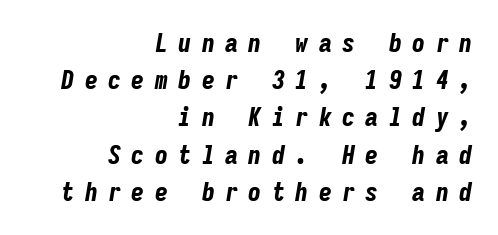
The image shows 26 px bold type, italic (leaning right); set right-aligned, normal line spacing (1.43x), unusually wide letter spacing (+0.4 em), not underlined.
